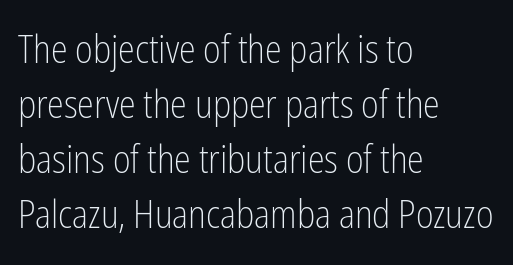
In terms of letterspacing, this is plain default setting. Descenders are the only things crossing below the line. The compositor pushed each line to the left boundary. It's the straight-up-and-down kind of type. This sample keeps an unexceptional amount of space between lines.
